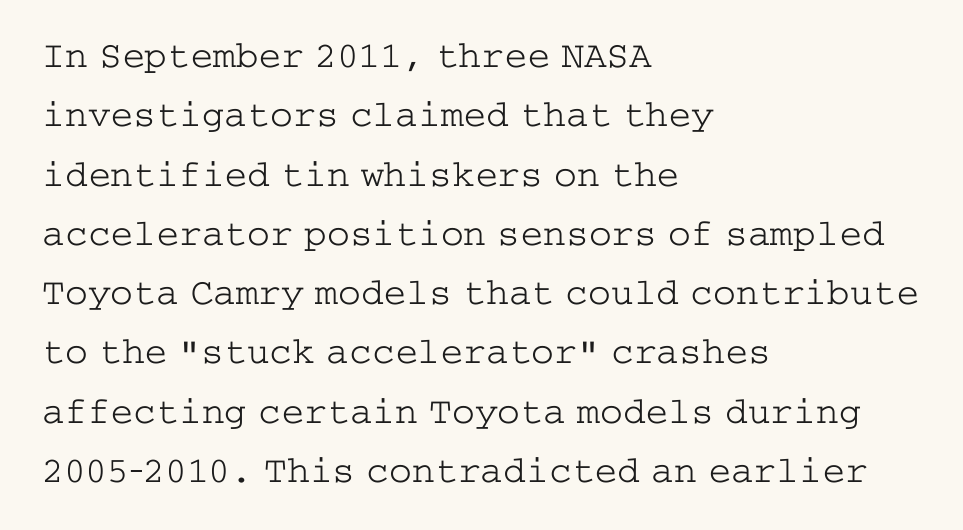
Descender tails drop into unmarked territory. Nothing heavy about these letters — not bold at all. Font category for this specimen: serif. Is there much room between lines? A standard amount, neither cramped nor airy.
